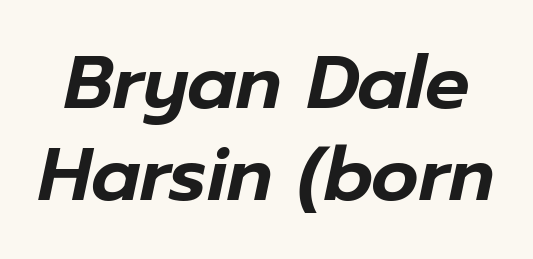
Letters rest on an invisible, unmarked baseline. Words appear dense and cohesive because spacing is normal. Note the varied advance widths — an 'i' is clearly narrower than an 'm'. Emphasis-style slanted type is in use.
